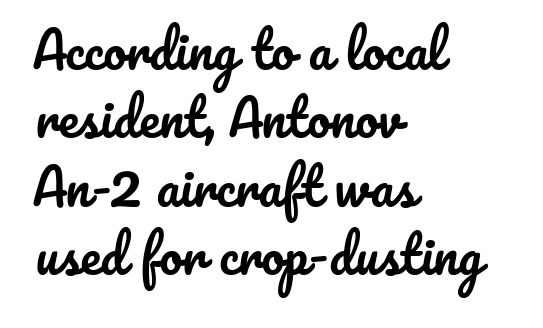
The letters advance in unequal steps, a hallmark of proportional type. The passage shown is not underscored anywhere. The type is set solid horizontally, with unmodified tracking.
